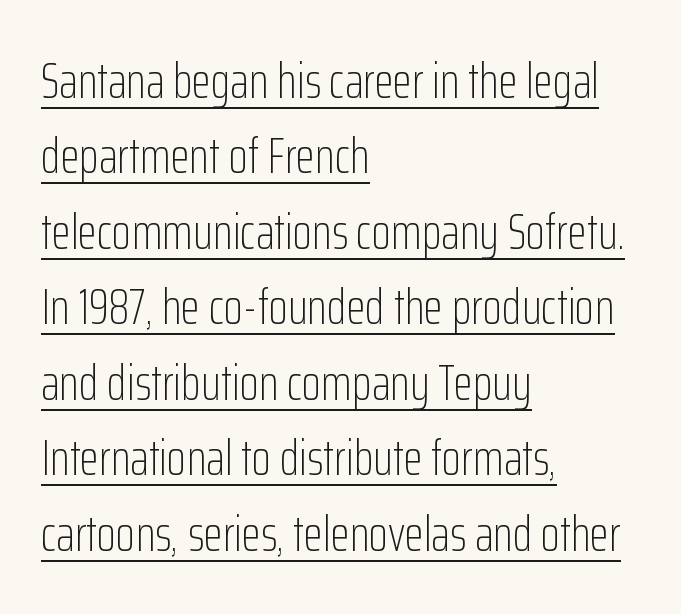
The image shows 50 px light, condensed sans-serif type, upright; set left-aligned, normal line spacing (1.51x), normal letter spacing, underlined; low stroke contrast and a medium x-height.
